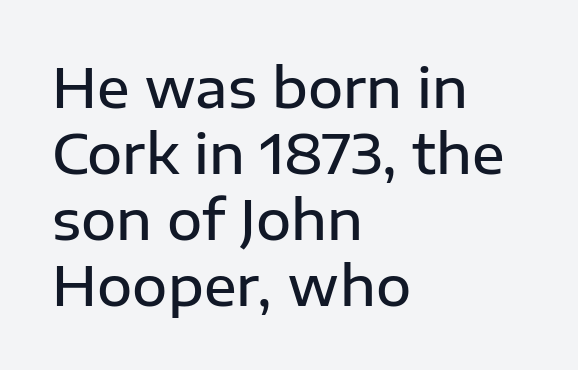
The glyphs in this specimen are sans serif. A classic flush-left, rag-right setting is used for this passage. Tall strokes in this sample are plumb rather than angled. A bit beefed up — I'd call it semibold rather than bold. Plain, unruled lines of type. Spacing between characters is what you'd get straight out of the box.
